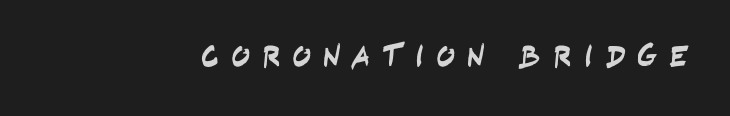
Q: Is the typeface a serif or a sans-serif typeface? A: Sans-serif.
Q: Is the text underlined? A: No.
Q: Is the spacing between letters normal or unusually wide? A: Unusually wide.
Q: Width (condensed, normal, or wide)? A: Condensed.
Q: Stroke contrast? A: Low.
Q: x-height? A: Large.
Q: Monospaced? A: No.
